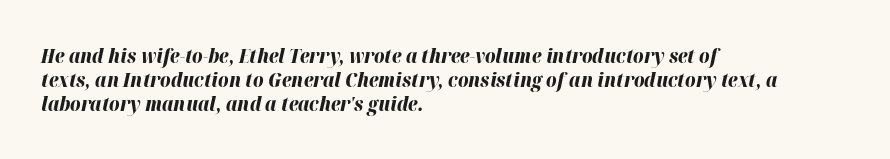
{"italic": "yes", "lean": "right", "slant_degrees": 12, "bold": "yes", "underline": "no", "align": "left", "line_spacing_ratio": 1.21, "letter_spacing": "normal", "letter_spacing_em": 0.0, "glyph_px": 20}
